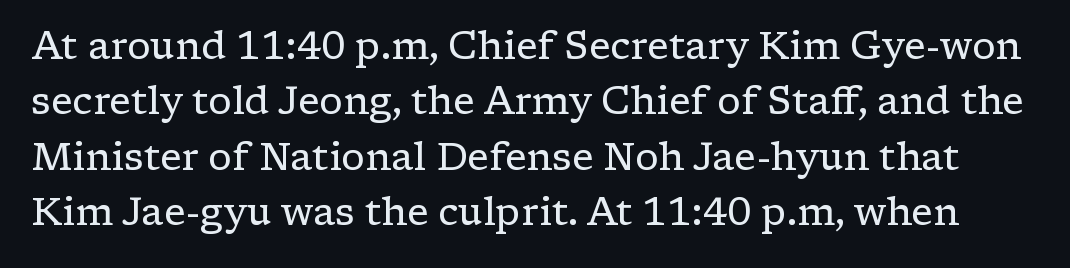
The words here are not underlined. Think of a printed novel: that variable character pitch is what you see here. Spacing between characters is what you'd get straight out of the box. These lines were composed using upright roman letters. Does the leading feel generous? No, just average.
